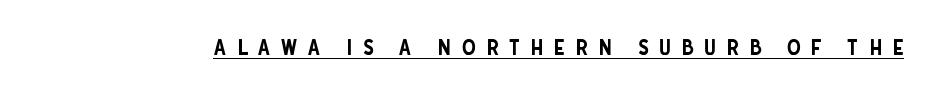
Q: Is the text italic (slanted)? A: No, it is upright.
Q: Is the text underlined? A: Yes.
Q: Is the spacing between letters normal or unusually wide? A: Unusually wide.
